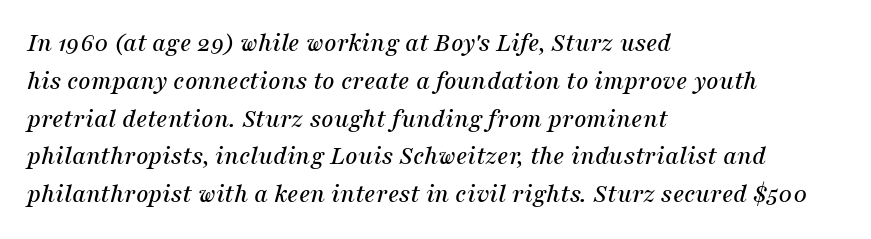
Q: Is the text italic (slanted)? A: Yes, it leans right by about 16 degrees.
Q: Is the text underlined? A: No.
Q: How is the paragraph aligned? A: Left-aligned.
Q: Is the spacing between letters normal or unusually wide? A: Normal.
Q: Is the spacing between lines tight, normal or loose? A: Normal.
